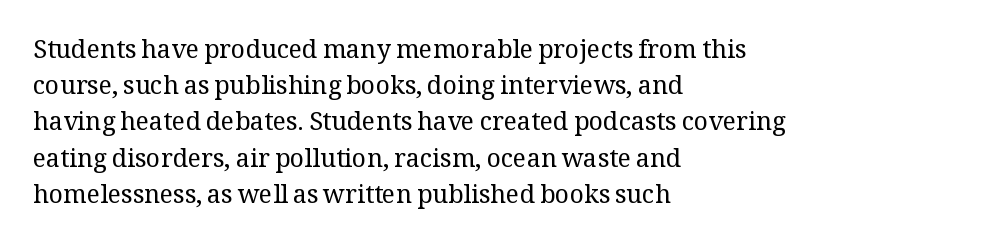
The cut favours lightness, reaching ordinary text weight at its darkest. Left-aligned paragraph, ragged on the right. There is no visible air inserted between adjacent glyphs. Has an underline been added? It has not. Upright lettering throughout. Leading matches the norm, producing a regular column.
